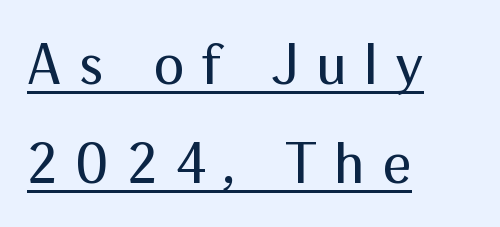
{"serif": "no", "italic": "no", "bold": "no", "weight": "regular", "width": "normal", "stroke_contrast": "medium", "x_height": "medium", "monospaced": "no", "underline": "yes", "align": "left", "line_spacing_ratio": 1.71, "letter_spacing": "wide", "letter_spacing_em": 0.3, "glyph_px": 58}
